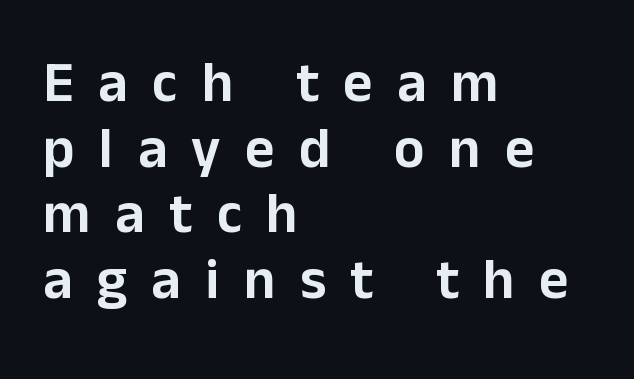
{"serif": "no", "italic": "no", "width": "normal", "stroke_contrast": "low", "x_height": "medium", "monospaced": "no", "underline": "no", "align": "left", "line_spacing": "tight", "line_spacing_ratio": 1.15, "letter_spacing": "wide", "letter_spacing_em": 0.43, "glyph_px": 57}
